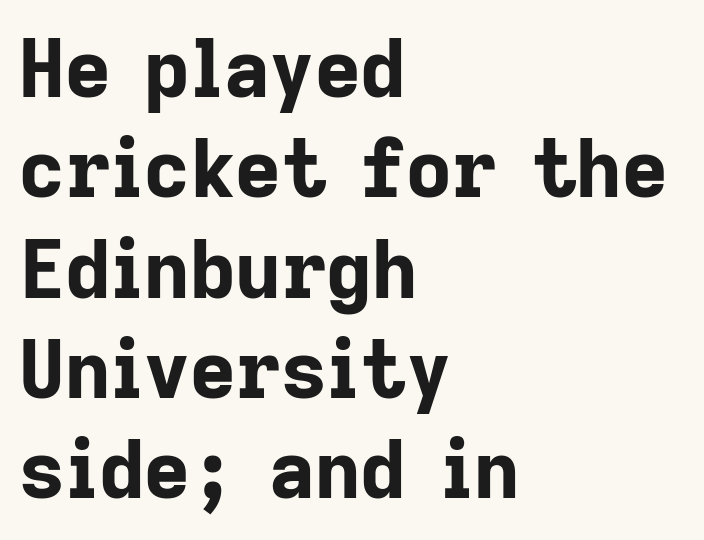
Q: Is the text bold? A: Yes.
Q: Is the text italic (slanted)? A: No, it is upright.
Q: Is the typeface a serif or a sans-serif typeface? A: Sans-serif.
Q: Is the text underlined? A: No.
Q: How is the paragraph aligned? A: Left-aligned.
Q: Is the spacing between letters normal or unusually wide? A: Normal.
Q: Is the spacing between lines tight, normal or loose? A: Normal.
Q: Width (condensed, normal, or wide)? A: Normal.
Q: Stroke contrast? A: Low.
Q: x-height? A: Medium.
Q: Monospaced? A: No.
